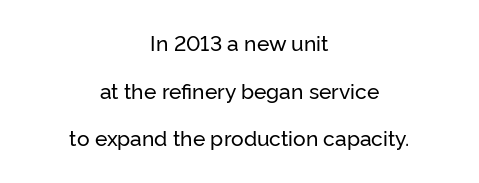
The image shows 21 px text type, upright; set centered, loose line spacing (2.27x), normal letter spacing, not underlined.
